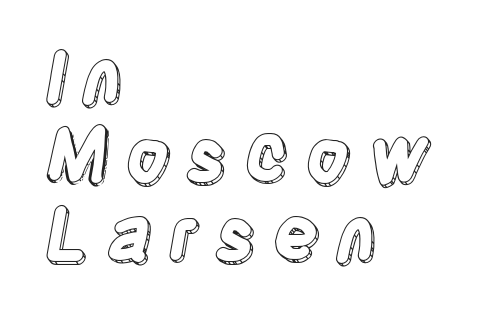
Q: Is the text italic (slanted)? A: Yes.
Q: Is the text underlined? A: No.
Q: How is the paragraph aligned? A: Left-aligned.
Q: Is the spacing between letters normal or unusually wide? A: Unusually wide.
Q: Is the spacing between lines tight, normal or loose? A: Tight.
Q: Width (condensed, normal, or wide)? A: Condensed.
Q: x-height? A: Large.
Q: Monospaced? A: No.
